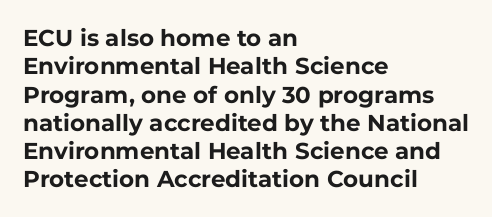
Plain, unruled lines of type. Heft: maximum for text — a bold. The tracking reads as untouched default to a designer's eye. Nope, not italic — everything's standing straight.
